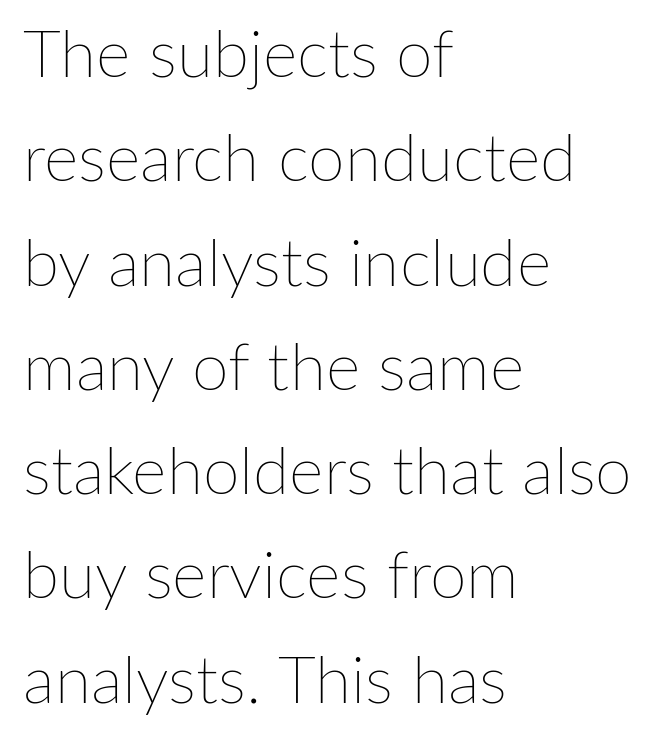
{"italic": "no", "bold": "no", "weight": "thin", "width": "normal", "stroke_contrast": "low", "x_height": "medium", "monospaced": "no", "underline": "no", "align": "left", "line_spacing": "normal", "line_spacing_ratio": 1.58, "letter_spacing": "normal", "letter_spacing_em": 0.0, "glyph_px": 66}
